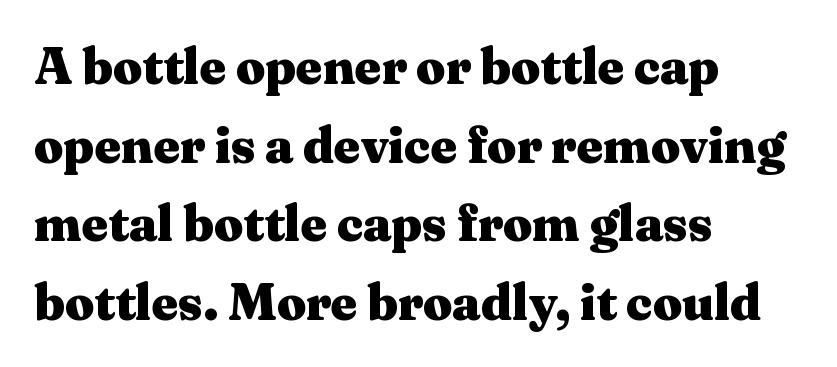
Q: Is the text bold? A: Yes.
Q: Is the text italic (slanted)? A: No, it is upright.
Q: Is the typeface a serif or a sans-serif typeface? A: Serif.
Q: Is the text underlined? A: No.
Q: How is the paragraph aligned? A: Left-aligned.
Q: Is the spacing between letters normal or unusually wide? A: Normal.
Q: Is the spacing between lines tight, normal or loose? A: Normal.
Q: Width (condensed, normal, or wide)? A: Wide.
Q: Stroke contrast? A: Medium.
Q: x-height? A: Medium.
Q: Monospaced? A: No.
